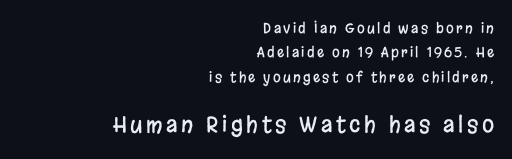
The image shows 22 px text type, upright; set right-aligned, line spacing 1.75x, not underlined; the second (bottom) block is 1.57x larger.
